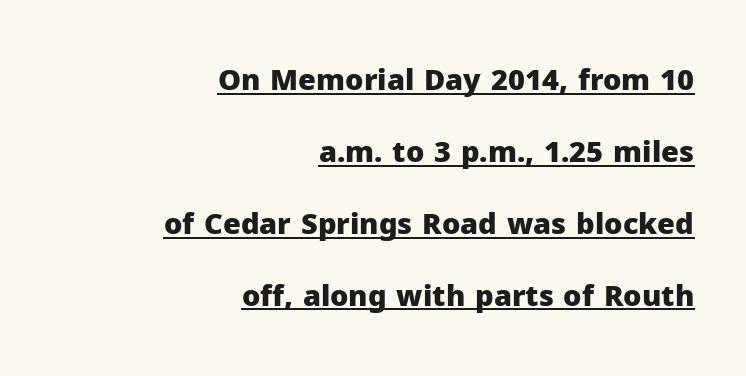
Q: Is the text bold? A: Yes.
Q: Is the text italic (slanted)? A: No, it is upright.
Q: Is the typeface a serif or a sans-serif typeface? A: Sans-serif.
Q: Is the text underlined? A: Yes.
Q: How is the paragraph aligned? A: Right-aligned.
Q: Is the spacing between letters normal or unusually wide? A: Normal.
Q: Is the spacing between lines tight, normal or loose? A: Loose.
Q: Width (condensed, normal, or wide)? A: Normal.
Q: Stroke contrast? A: Low.
Q: x-height? A: Medium.
Q: Monospaced? A: No.
